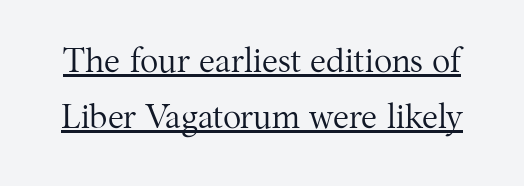
A serif font was chosen for this passage. This block has exactly the height ordinary leading produces. The typesetter has applied underlining to the passage shown. This is not heavy type; no bold has been used.
